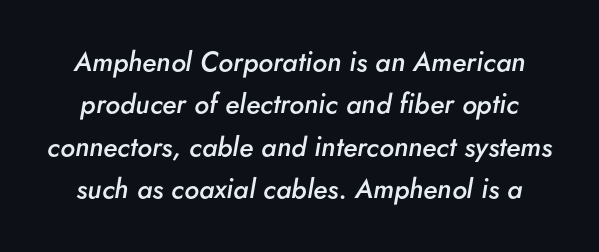
Q: Is the text bold? A: Semi-bold.
Q: Is the text italic (slanted)? A: Yes, it leans right by about 5 degrees.
Q: Is the text underlined? A: No.
Q: Is the spacing between letters normal or unusually wide? A: Normal.
Q: Is the spacing between lines tight, normal or loose? A: Normal.
